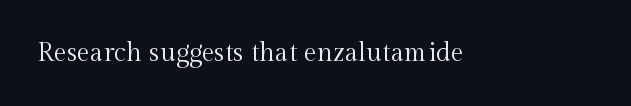
{"italic": "no", "bold": "no", "underline": "no", "letter_spacing": "normal", "letter_spacing_em": 0.0, "glyph_px": 26}
